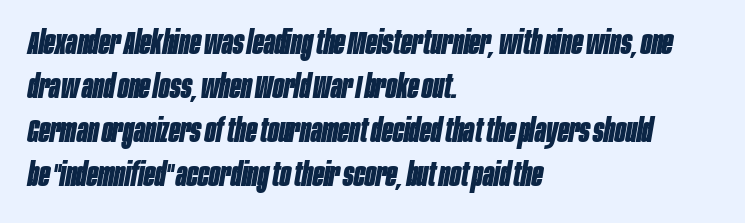
Q: Is the text bold? A: Yes.
Q: Is the text italic (slanted)? A: Yes, it leans right by about 10 degrees.
Q: Is the text underlined? A: No.
Q: How is the paragraph aligned? A: Left-aligned.
Q: Is the spacing between letters normal or unusually wide? A: Normal.
Q: Is the spacing between lines tight, normal or loose? A: Normal.
Q: Width (condensed, normal, or wide)? A: Condensed.
Q: Stroke contrast? A: Low.
Q: x-height? A: Large.
Q: Monospaced? A: No.
